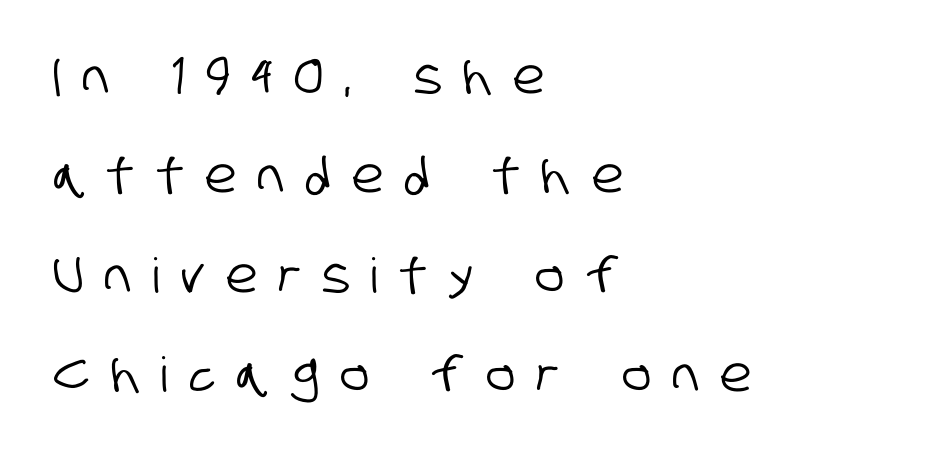
Every row of glyphs begins at an identical x-position on the left. The rendering shows plain stroke endings on the letterforms — a sans-serif design. Vertically, the passage feels expansive, rows floating well apart. The gap between lines stays unmarked.
